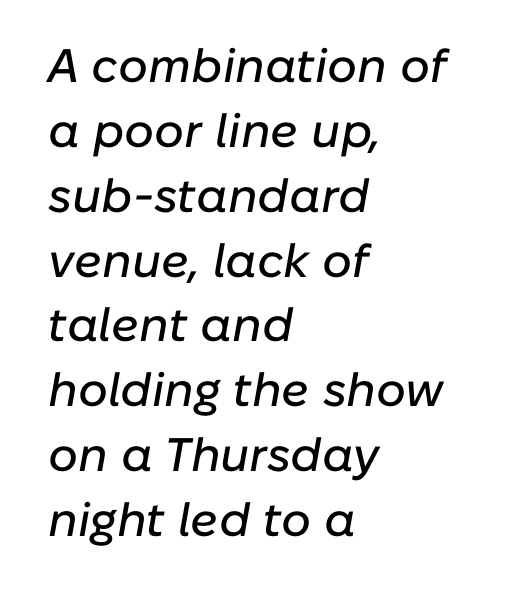
The image shows 47 px text type, italic (leaning right); set left-aligned, normal line spacing (1.38x), normal letter spacing, not underlined; low stroke contrast and a medium x-height.
